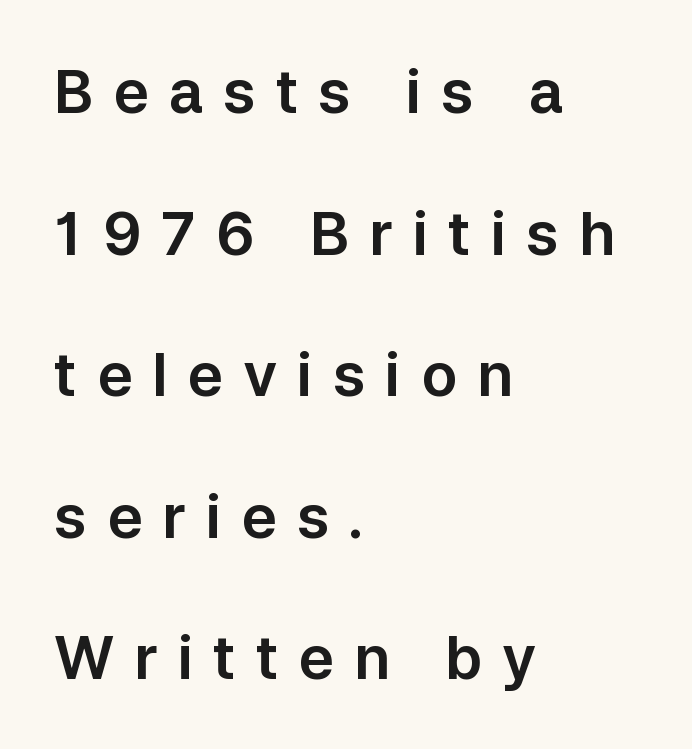
{"serif": "no", "italic": "no", "width": "normal", "stroke_contrast": "low", "x_height": "medium", "monospaced": "no", "underline": "no", "align": "left", "line_spacing": "loose", "line_spacing_ratio": 2.36, "letter_spacing": "wide", "letter_spacing_em": 0.33, "glyph_px": 60}
